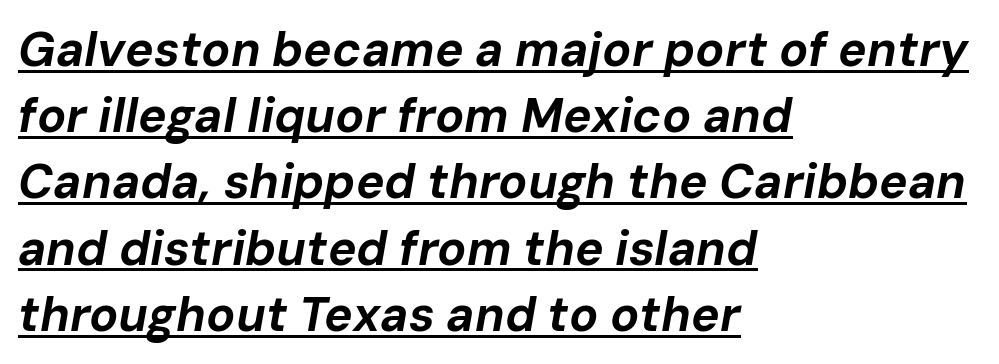
{"italic": "yes", "lean": "right", "slant_degrees": 10, "bold": "yes", "weight": "bold", "width": "normal", "stroke_contrast": "low", "x_height": "medium", "monospaced": "no", "underline": "yes", "align": "left", "line_spacing": "normal", "line_spacing_ratio": 1.38, "letter_spacing": "normal", "letter_spacing_em": 0.0, "glyph_px": 48}
